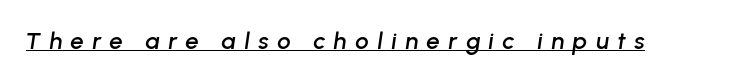
Q: Is the text italic (slanted)? A: Yes, it leans right by about 8 degrees.
Q: Is the text underlined? A: Yes.
Q: Is the spacing between letters normal or unusually wide? A: Unusually wide.
